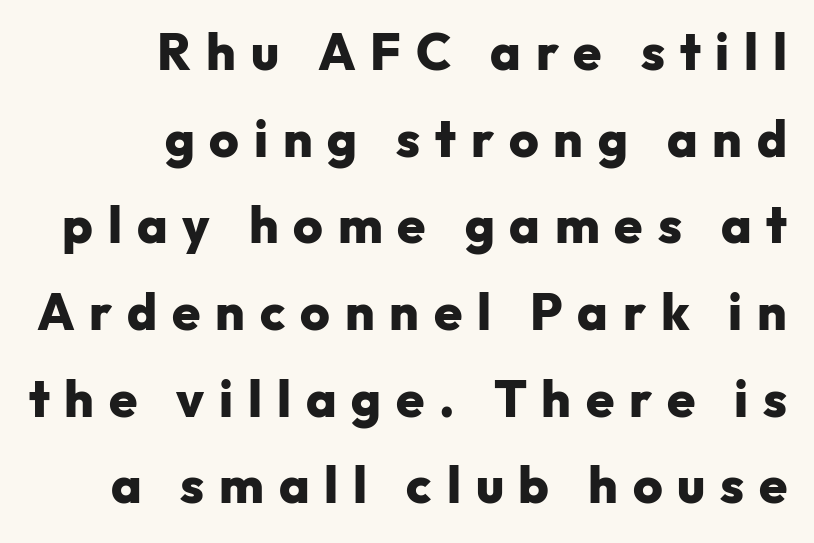
Q: Is the text bold? A: Yes.
Q: Is the text italic (slanted)? A: No, it is upright.
Q: Is the typeface a serif or a sans-serif typeface? A: Sans-serif.
Q: Is the text underlined? A: No.
Q: How is the paragraph aligned? A: Right-aligned.
Q: Is the spacing between letters normal or unusually wide? A: Unusually wide.
Q: Is the spacing between lines tight, normal or loose? A: Normal.
Q: Width (condensed, normal, or wide)? A: Normal.
Q: Stroke contrast? A: Low.
Q: x-height? A: Medium.
Q: Monospaced? A: No.
